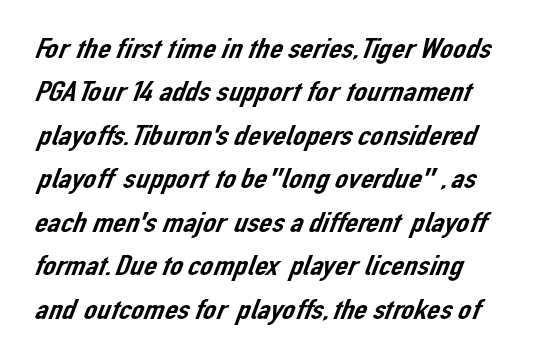
The image shows 29 px sans-serif type; set left-aligned, normal line spacing (1.5x), normal letter spacing, not underlined; low stroke contrast and a medium x-height.
